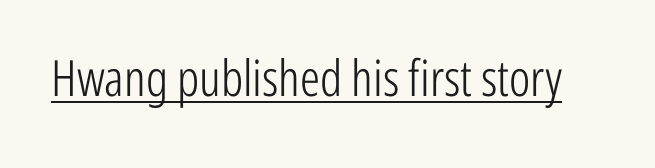
Q: Is the text bold? A: No.
Q: Is the text italic (slanted)? A: No, it is upright.
Q: Is the typeface a serif or a sans-serif typeface? A: Sans-serif.
Q: Is the text underlined? A: Yes.
Q: Is the spacing between letters normal or unusually wide? A: Normal.
Q: Width (condensed, normal, or wide)? A: Condensed.
Q: Stroke contrast? A: Low.
Q: x-height? A: Medium.
Q: Monospaced? A: No.
